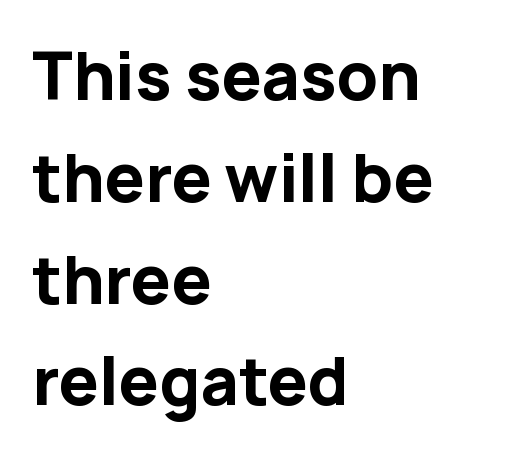
The image shows 64 px bold sans-serif type, upright; set left-aligned, normal line spacing (1.59x), normal letter spacing, not underlined; low stroke contrast and a medium x-height.
